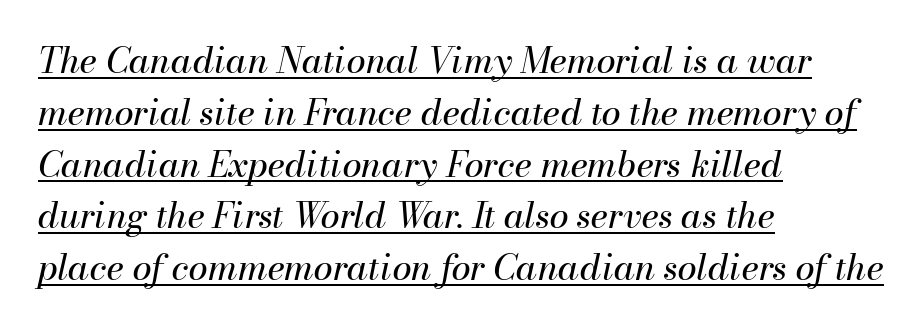
{"italic": "yes", "lean": "right", "slant_degrees": 13, "bold": "no", "weight": "regular", "width": "normal", "stroke_contrast": "medium", "x_height": "small", "monospaced": "no", "underline": "yes", "align": "left", "line_spacing": "normal", "line_spacing_ratio": 1.48, "letter_spacing": "normal", "letter_spacing_em": 0.0, "glyph_px": 35}
